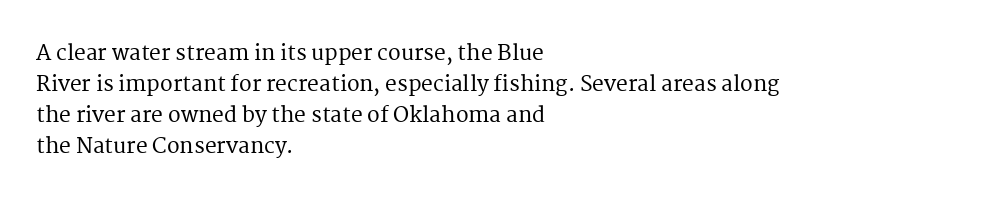
The image shows 21 px text type, upright; set left-aligned, normal line spacing (1.48x), normal letter spacing, not underlined.
